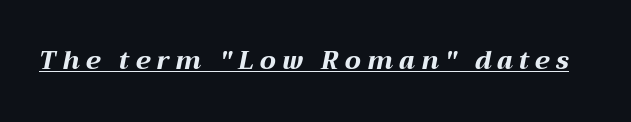
Is the letter spacing exaggerated? Yes — the characters are pushed far apart. The text carries the slant typical of an italic or oblique font. This rendering features underlined lettering. How heavy is the stroke? Heavy — this is a bold.
